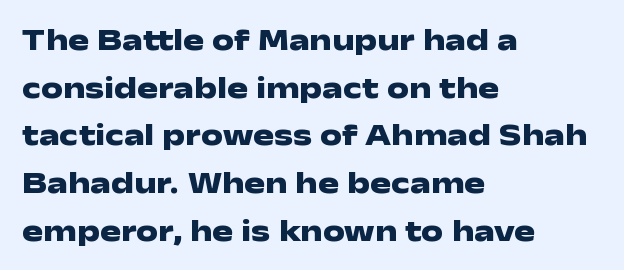
A typesetter would call this zero additional tracking. Nothing sits at the stroke ends, so this counts as sans-serif. Designer's note — italics off, roman on. Is the type bold? Yes — the strokes are clearly thick and heavy.
